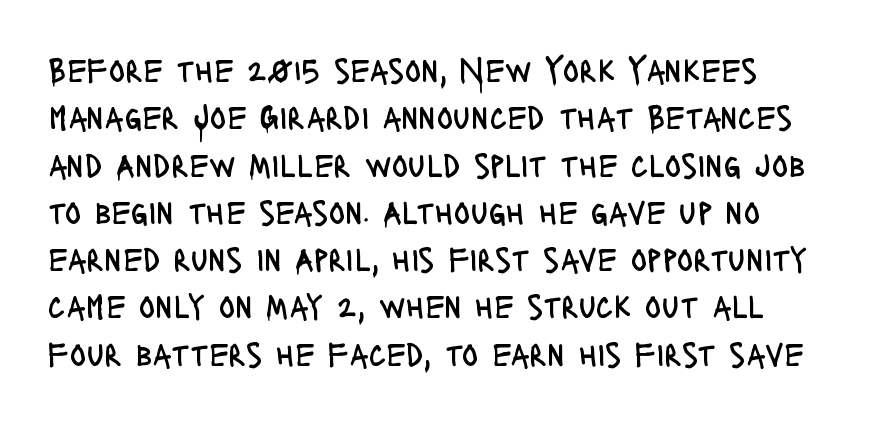
The image shows 34 px regular-weight, condensed sans-serif type, upright; set normal line spacing (1.39x), normal letter spacing, not underlined; low stroke contrast and a large x-height.
